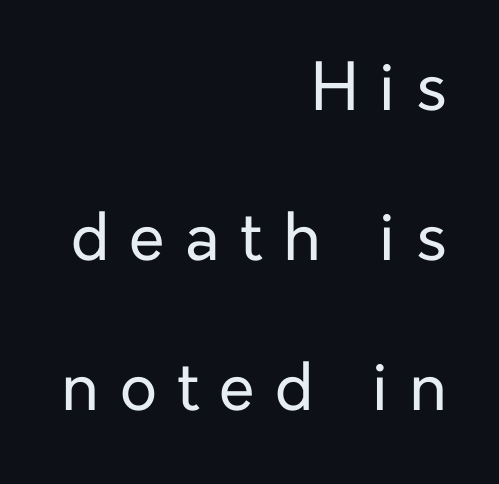
The image shows 65 px regular-weight sans-serif type, upright; set right-aligned, loose line spacing (2.31x), unusually wide letter spacing (+0.31 em), not underlined; low stroke contrast and a medium x-height.
